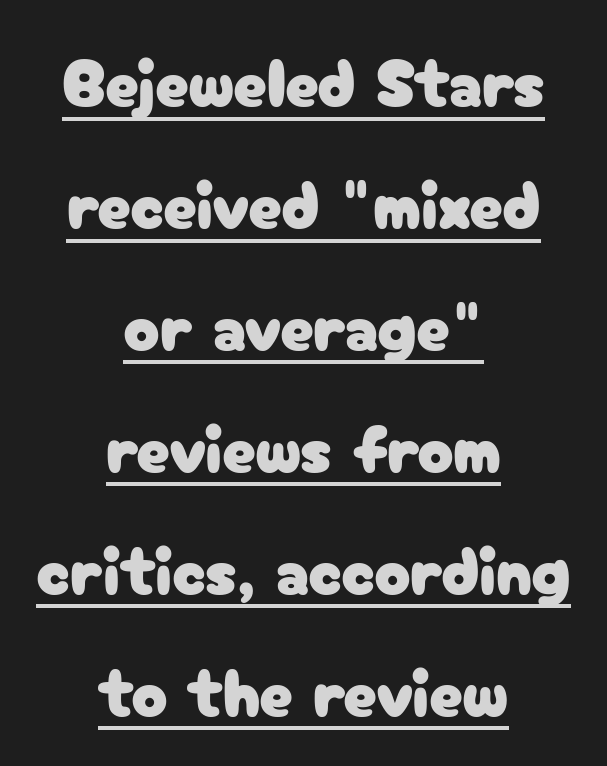
The image shows 67 px sans-serif type, upright; set centered, line spacing 1.82x, normal letter spacing, underlined; low stroke contrast and a medium x-height.
